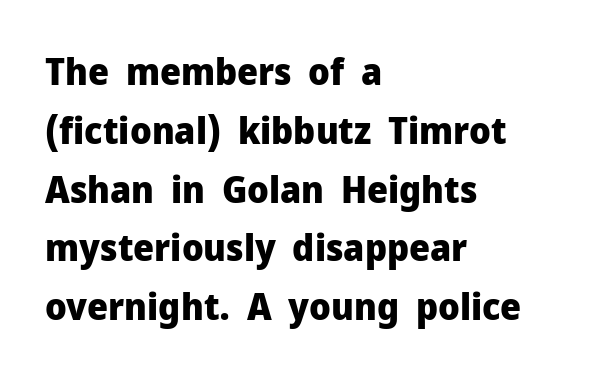
Q: Is the text bold? A: Yes.
Q: Is the text italic (slanted)? A: No, it is upright.
Q: Is the typeface a serif or a sans-serif typeface? A: Sans-serif.
Q: Is the text underlined? A: No.
Q: How is the paragraph aligned? A: Left-aligned.
Q: Is the spacing between letters normal or unusually wide? A: Normal.
Q: Is the spacing between lines tight, normal or loose? A: Normal.
Q: Width (condensed, normal, or wide)? A: Normal.
Q: Stroke contrast? A: Low.
Q: x-height? A: Medium.
Q: Monospaced? A: No.
